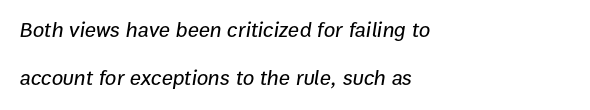
Q: Is the text italic (slanted)? A: Yes, it leans right by about 9 degrees.
Q: Is the text underlined? A: No.
Q: How is the paragraph aligned? A: Left-aligned.
Q: Is the spacing between letters normal or unusually wide? A: Normal.
Q: Is the spacing between lines tight, normal or loose? A: Loose.
